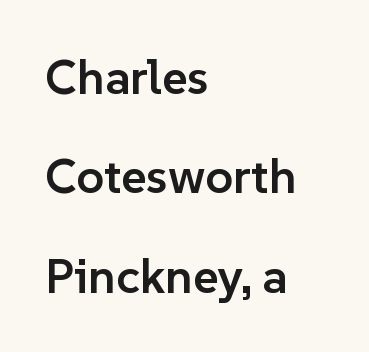
The image shows 49 px semibold sans-serif type, upright; set left-aligned, loose line spacing (2.03x), normal letter spacing, not underlined; low stroke contrast and a medium x-height.
